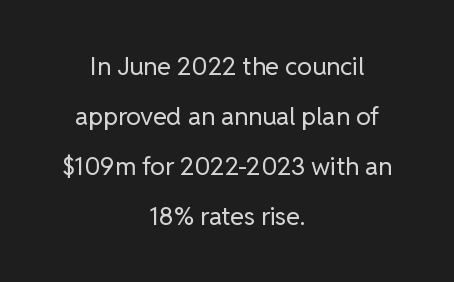
Q: Is the text bold? A: No.
Q: Is the text italic (slanted)? A: No, it is upright.
Q: Is the text underlined? A: No.
Q: How is the paragraph aligned? A: Centered.
Q: Is the spacing between letters normal or unusually wide? A: Normal.
Q: Is the spacing between lines tight, normal or loose? A: Loose.
